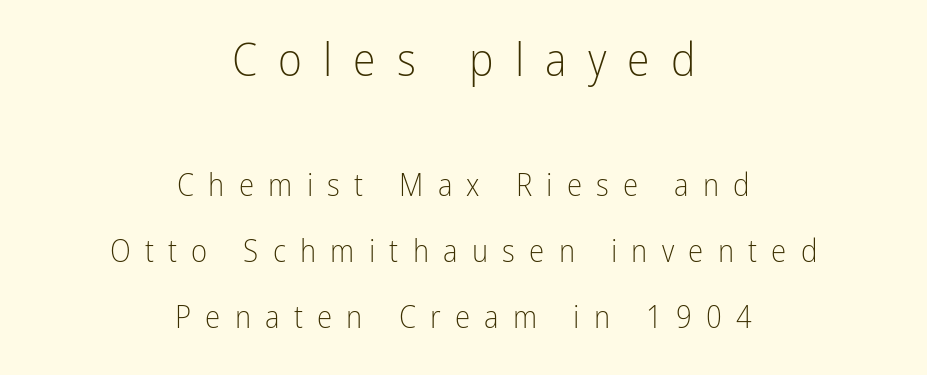
Regarding serifs, this sample does without them. Varying glyph widths throughout — classic text-font behaviour. Interline gaps are noticeably wide in this sample. Substantial extra tracking has been applied to these lines. Size contrast runs from large at the top to small at the bottom. Ink coverage per letter is moderate at most.
